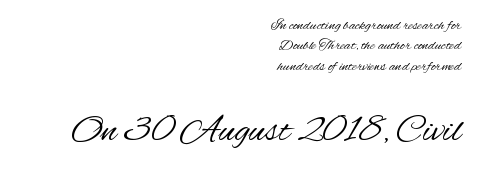
Grotesque or geometric, the face here clearly has no serifs. The letters advance in unequal steps, a hallmark of proportional type. Nothing unusual about the tracking: characters are spaced as the font intends. Note: smaller setting up top, larger setting below.
